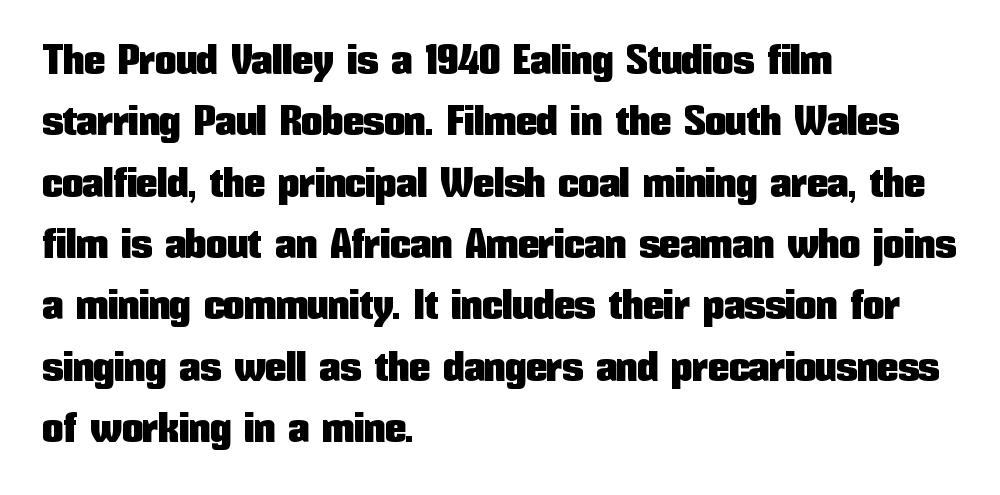
Each row of text sits above clean, open space. Each letter keeps its own natural width here, so spacing adapts to shape. Every character sits straight up, as roman type does. Each word holds together tightly as a unit, with standard inter-letter gaps. Left-aligned paragraph, ragged on the right. This sample uses a sans-serif face.
